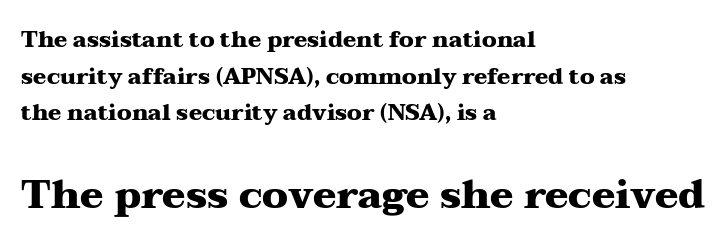
The specimen omits any rule beneath the text block's lines. Every row of glyphs begins at an identical x-position on the left. Whoever set this chose a conventional vertical rhythm. Weight check: bold — yes, fully. This sample has the flowing, uneven cadence of proportional lettering. This rendering leaves character spacing at its baseline value.
